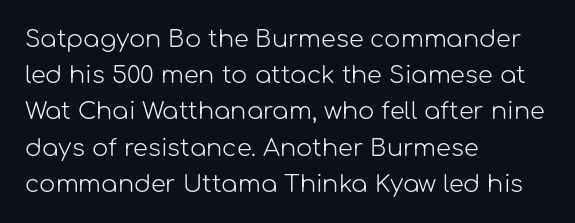
{"italic": "no", "bold": "no", "underline": "no", "align": "left", "line_spacing": "normal", "line_spacing_ratio": 1.51, "letter_spacing": "normal", "letter_spacing_em": 0.0, "glyph_px": 24}
